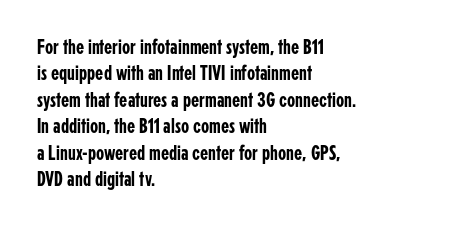
Is there much room between lines? A standard amount, neither cramped nor airy. The line texture is even and compact thanks to regular tracking. In terms of posture, this sample is upright. The paragraph has a hard left edge and a soft right edge. The strip under each line holds only bare page.
